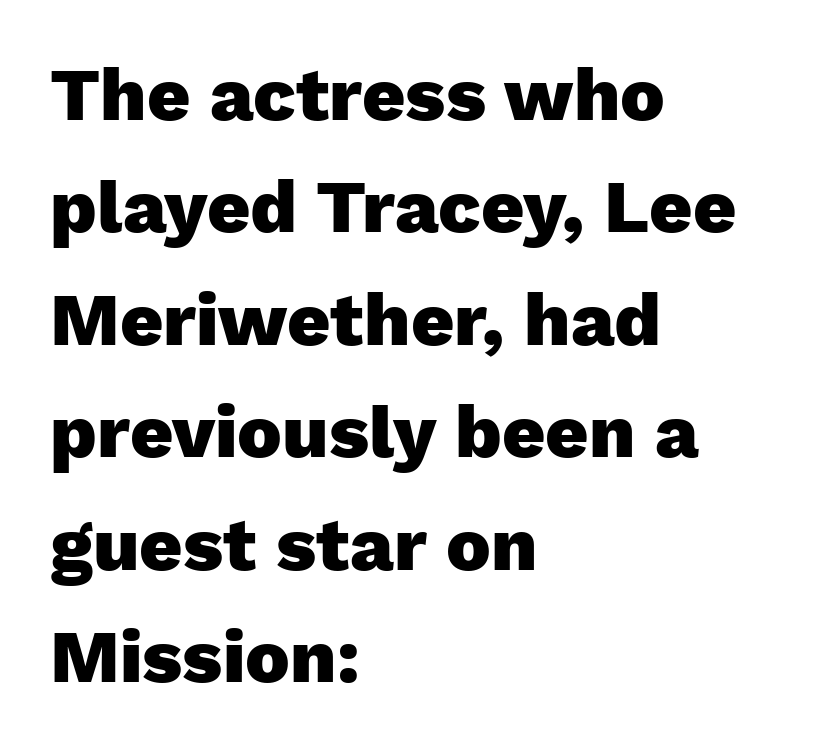
Only glyphs here, with clear space below each row. Observe the ordinary spacing: letters are neighbours, not strangers. This rendering employs a face without finishing strokes, i.e., a sans-serif. A typesetter would mark this as roman, not italic. You could not count columns in this text — the font is proportionally spaced.
